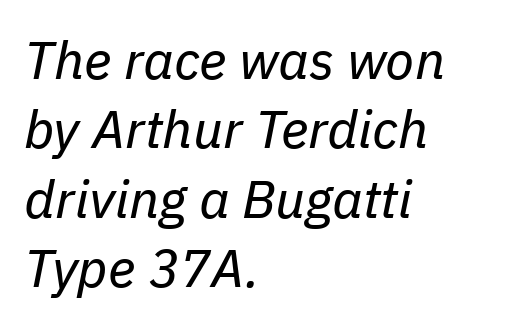
Where is the straight margin? On the left. Lines of text with bare space underneath. No letter is thick-stroked: the sample isn't bold. Caption: standard tracking, unaltered. The rendering uses natural spacing where letterforms have individual widths.
